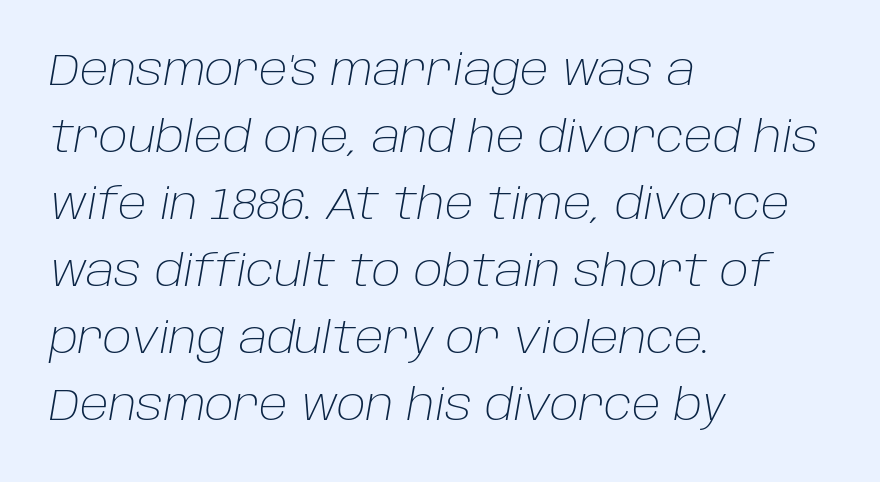
Every character sits at an angle, as italics do. The rendering anchors every line to the left-hand side. Letter spacing: default. Type without underlining. The passage shown stacks its lines at a standard gap. The weight would be labelled regular, book, light, or lighter still.
